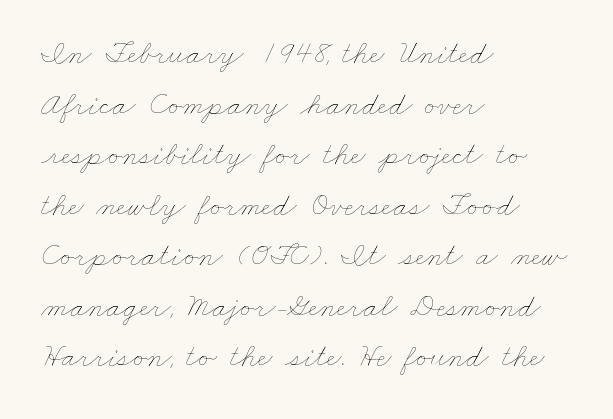
{"bold": "no", "weight": "thin", "width": "wide", "stroke_contrast": "low", "x_height": "small", "monospaced": "no", "underline": "no", "align": "left", "line_spacing": "normal", "line_spacing_ratio": 1.58, "letter_spacing": "normal", "letter_spacing_em": 0.0, "glyph_px": 32}
